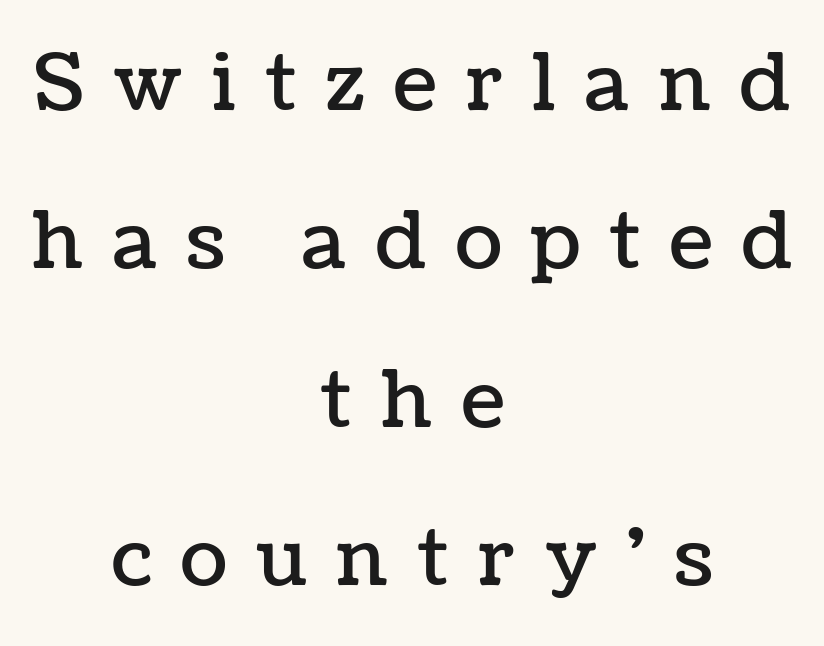
{"italic": "no", "width": "normal", "stroke_contrast": "low", "x_height": "medium", "monospaced": "no", "underline": "no", "align": "center", "line_spacing": "loose", "line_spacing_ratio": 2.03, "letter_spacing": "wide", "letter_spacing_em": 0.38, "glyph_px": 78}
